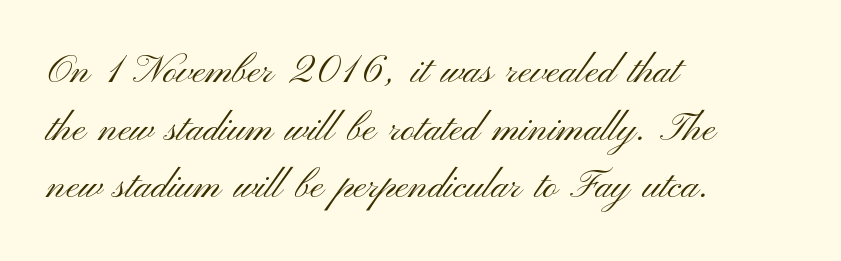
Is this a sans? Yes — the strokes have no serifs. Weight class: somewhere from thin through regular. Has an underline been added? It has not.
